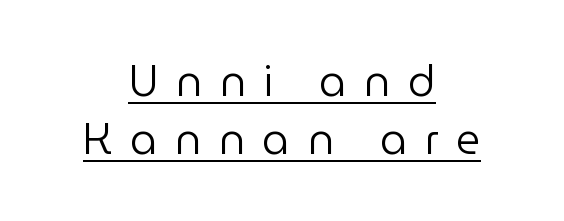
{"serif": "no", "italic": "no", "bold": "no", "weight": "regular", "width": "normal", "stroke_contrast": "low", "x_height": "medium", "monospaced": "no", "underline": "yes", "align": "center", "line_spacing": "normal", "line_spacing_ratio": 1.36, "letter_spacing": "wide", "letter_spacing_em": 0.4, "glyph_px": 43}
